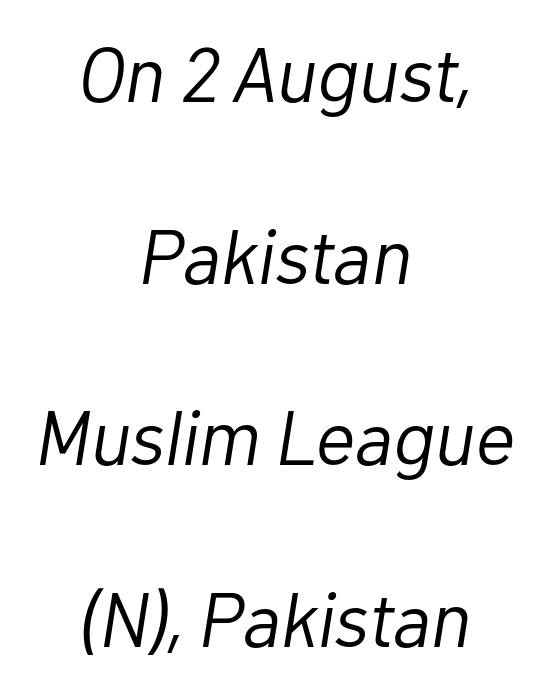
The image shows 77 px light type, italic (leaning right); set centered, loose line spacing (2.36x), normal letter spacing, not underlined; low stroke contrast and a medium x-height.
